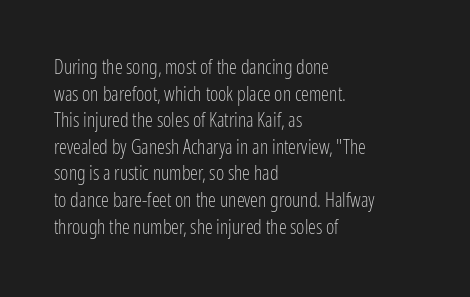
The image shows 20 px text type, upright; set left-aligned, normal line spacing (1.33x), normal letter spacing, not underlined.
